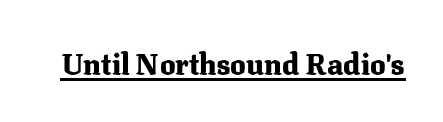
The image shows 29 px heavy serif type, upright; set normal letter spacing, underlined; medium stroke contrast and a medium x-height.
